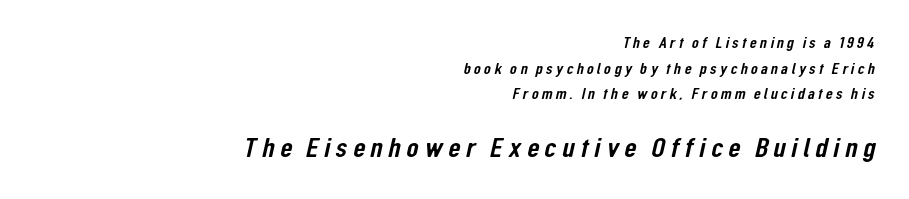
The letters advance in unequal steps, a hallmark of proportional type. Has an underline been added? It has not. The rows are spaced the way most documents space them. The letters in the lower block stand taller than those in the block above.
